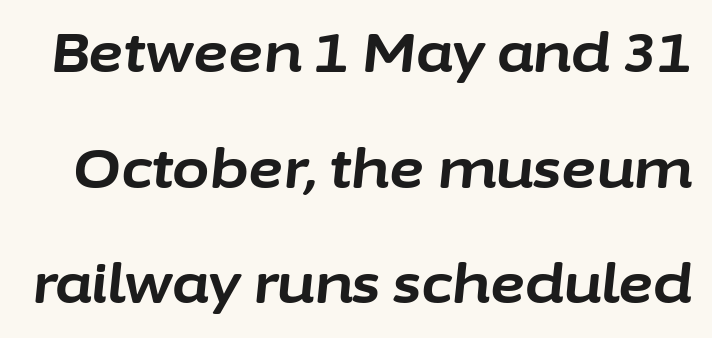
The passage shown is not underscored anywhere. This sample has the flowing, uneven cadence of proportional lettering. Heavy-handed strokes throughout: this text is bold. Rendered with sloped, italic letterforms. You could fit nearly another row in the gap between these rows. Tracking here is standard; glyphs follow each other at the usual distance.
